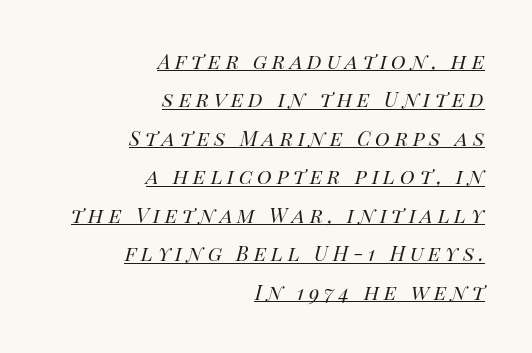
Leading: standard. Quick note: italic. Stems here are at most as thick as an everyday book face. In designer terms, the underline attribute is active on this setting.
